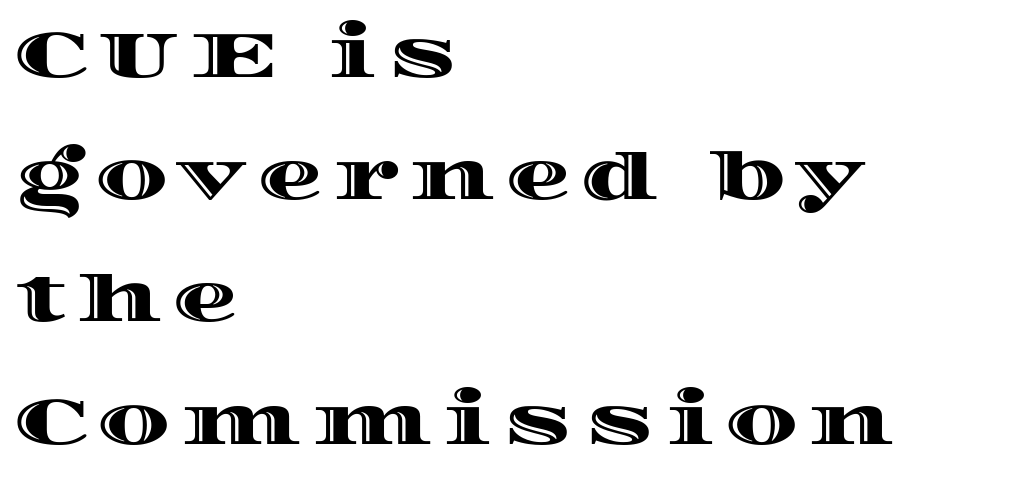
Q: Is the text italic (slanted)? A: No, it is upright.
Q: Is the text underlined? A: No.
Q: How is the paragraph aligned? A: Left-aligned.
Q: Width (condensed, normal, or wide)? A: Wide.
Q: x-height? A: Large.
Q: Monospaced? A: No.
